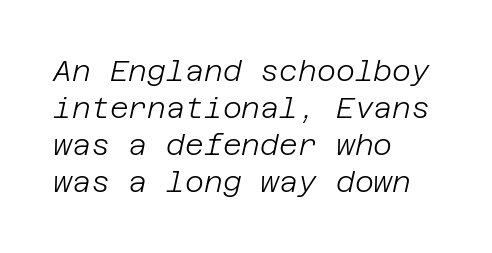
Counters stay open thanks to moderate or lighter strokes. Reading down the block, your eye returns to a fixed left position each line. Italic: yes, the glyphs are oblique. A normal amount of white space separates one row of letters from the next. The passage shown is not underscored anywhere.
